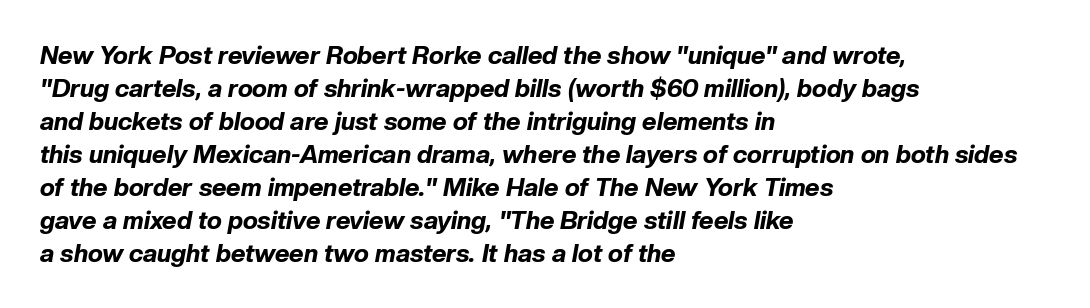
{"italic": "yes", "lean": "right", "slant_degrees": 10, "bold": "yes", "underline": "no", "align": "left", "line_spacing": "normal", "line_spacing_ratio": 1.32, "letter_spacing": "normal", "letter_spacing_em": 0.0, "glyph_px": 25}
